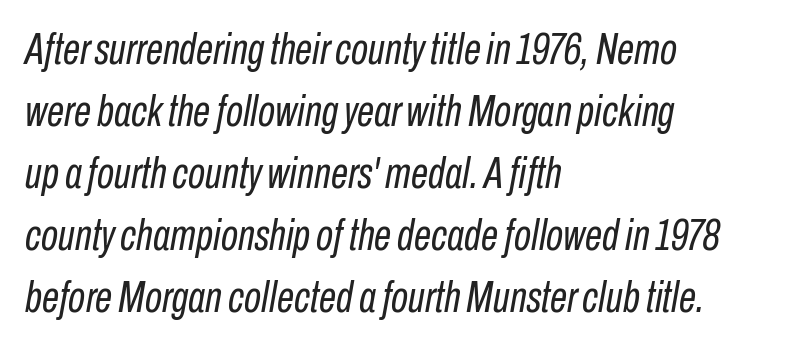
The image shows 44 px regular-weight, condensed type, italic (leaning right); set left-aligned, normal line spacing (1.41x), normal letter spacing, not underlined; low stroke contrast and a medium x-height.
